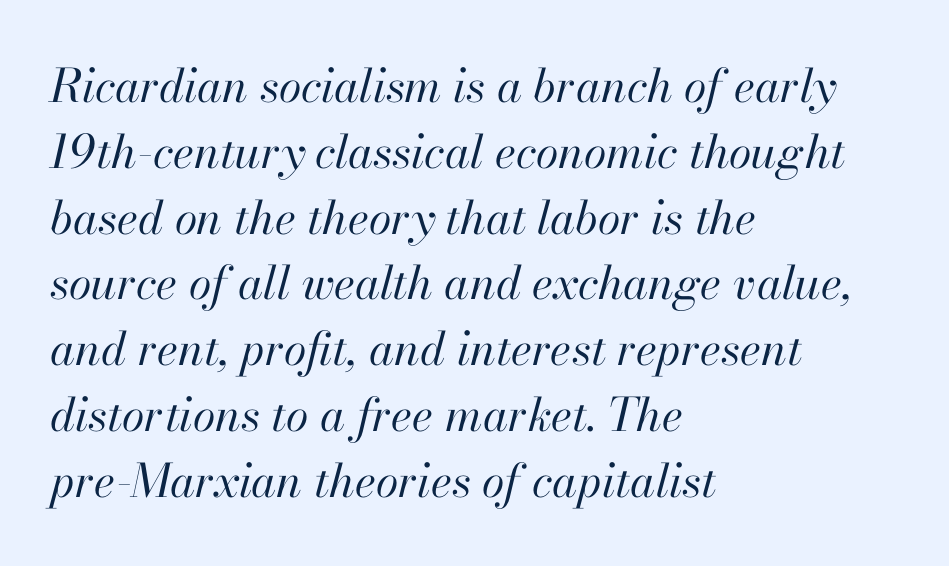
The image shows 46 px regular-weight type, italic (leaning right); set left-aligned, normal line spacing (1.43x), normal letter spacing, not underlined; high stroke contrast and a small x-height.
